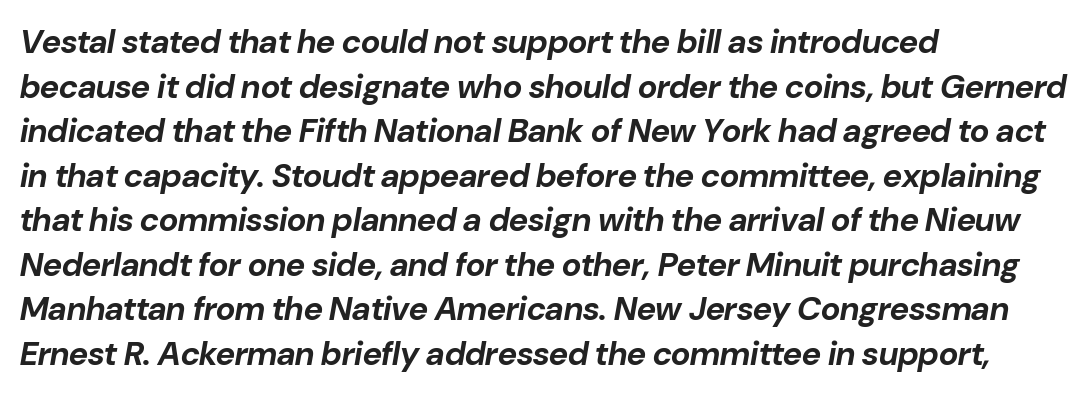
Q: Is the text bold? A: Yes.
Q: Is the text italic (slanted)? A: Yes, it leans right by about 10 degrees.
Q: Is the text underlined? A: No.
Q: How is the paragraph aligned? A: Left-aligned.
Q: Is the spacing between letters normal or unusually wide? A: Normal.
Q: Is the spacing between lines tight, normal or loose? A: Normal.
Q: Width (condensed, normal, or wide)? A: Normal.
Q: Stroke contrast? A: Low.
Q: x-height? A: Medium.
Q: Monospaced? A: No.
